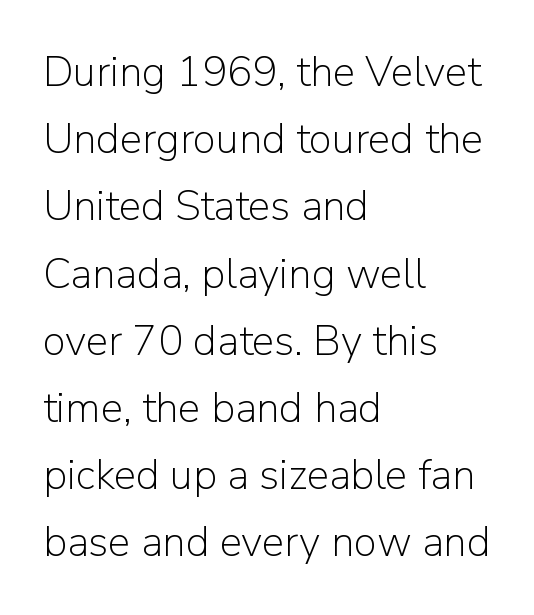
Q: Is the text bold? A: No.
Q: Is the text italic (slanted)? A: No, it is upright.
Q: Is the typeface a serif or a sans-serif typeface? A: Sans-serif.
Q: Is the text underlined? A: No.
Q: How is the paragraph aligned? A: Left-aligned.
Q: Is the spacing between letters normal or unusually wide? A: Normal.
Q: Is the spacing between lines tight, normal or loose? A: Normal.
Q: Width (condensed, normal, or wide)? A: Normal.
Q: Stroke contrast? A: Low.
Q: x-height? A: Medium.
Q: Monospaced? A: No.
